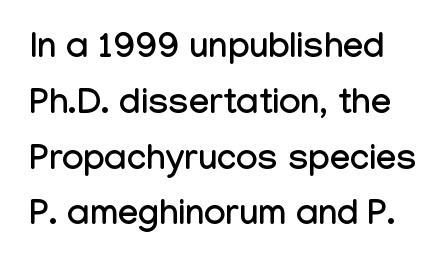
{"serif": "no", "italic": "no", "width": "condensed", "stroke_contrast": "low", "x_height": "medium", "monospaced": "no", "underline": "no", "line_spacing": "normal", "line_spacing_ratio": 1.55, "letter_spacing": "normal", "letter_spacing_em": 0.0, "glyph_px": 36}
